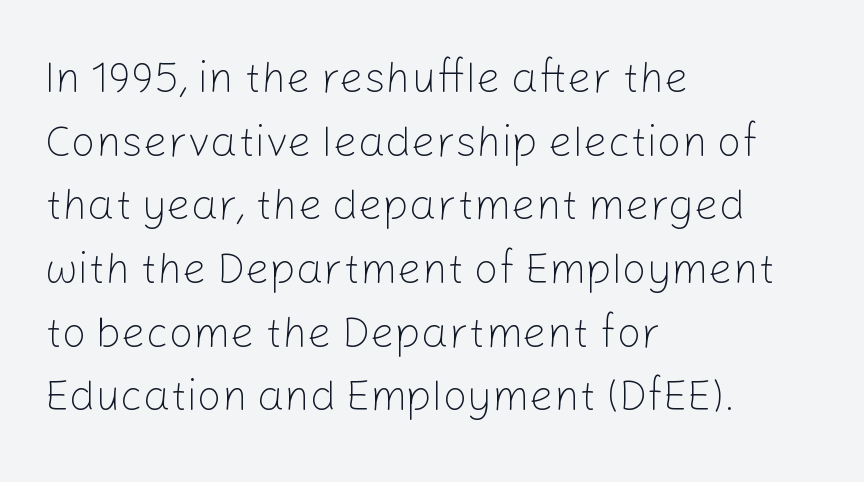
Layout note: lines flush left. Weight: not bold — regular or lighter. Characters follow at the spacing the type designer built in. Unmarked baselines from the first word to the last.
